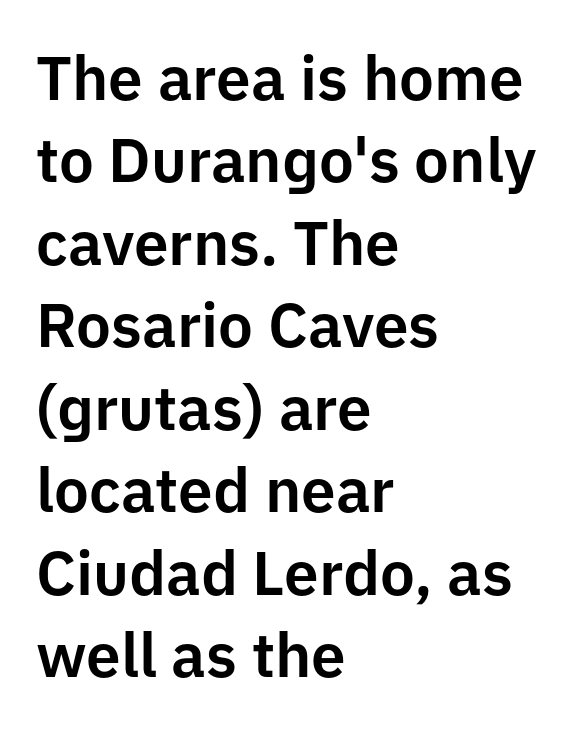
Do the characters align in a grid? No, the font is proportional. The letters stand upright; this is a roman face. Summary of vertical rhythm: regular, with standard interline spacing. Note: no serifs on the glyphs. Standard letterfit; no display-style spreading of the glyphs. Compared with a centered layout, this one pins lines to the left instead.
